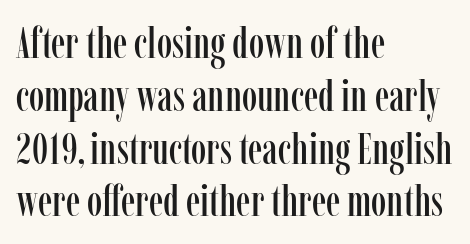
Q: Is the text italic (slanted)? A: No, it is upright.
Q: Is the typeface a serif or a sans-serif typeface? A: Serif.
Q: Is the text underlined? A: No.
Q: How is the paragraph aligned? A: Left-aligned.
Q: Is the spacing between letters normal or unusually wide? A: Normal.
Q: Width (condensed, normal, or wide)? A: Condensed.
Q: Stroke contrast? A: Low.
Q: x-height? A: Medium.
Q: Monospaced? A: No.
